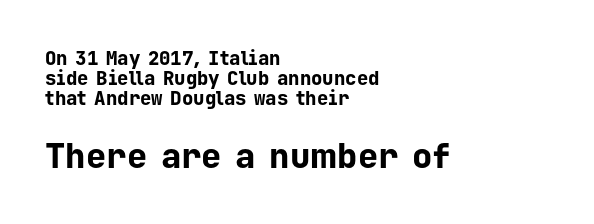
Q: Is the text bold? A: Yes.
Q: Is the text italic (slanted)? A: No, it is upright.
Q: Is the typeface a serif or a sans-serif typeface? A: Sans-serif.
Q: Is the text underlined? A: No.
Q: How is the paragraph aligned? A: Left-aligned.
Q: Is the spacing between letters normal or unusually wide? A: Normal.
Q: Is the spacing between lines tight, normal or loose? A: Tight.
Q: Which block of text is set in a larger size, the first (top) or the second (bottom)? A: The second (bottom) one.
Q: Width (condensed, normal, or wide)? A: Normal.
Q: Stroke contrast? A: Low.
Q: x-height? A: Medium.
Q: Monospaced? A: Yes.
